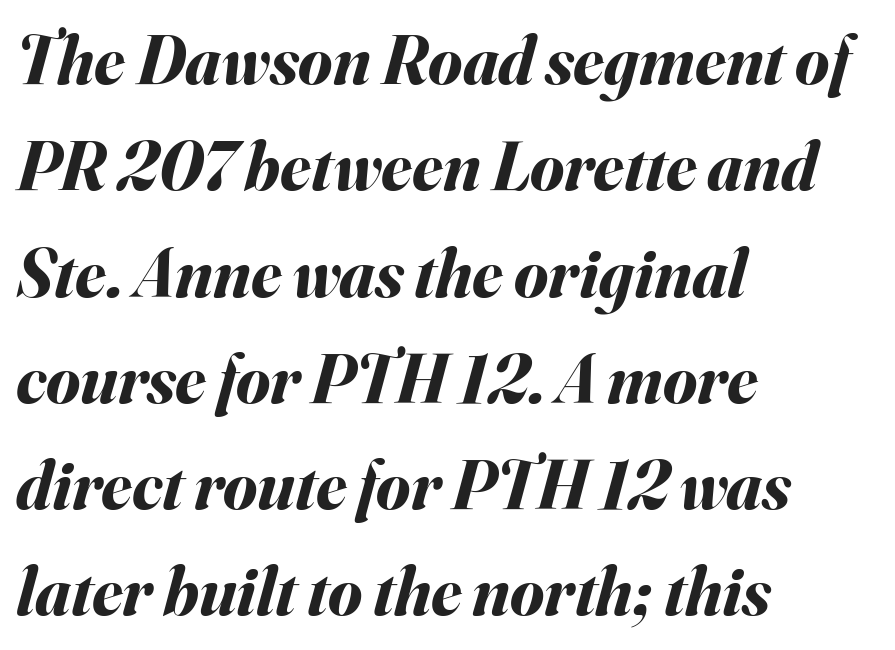
The image shows 69 px bold type, italic (leaning right); set left-aligned, normal line spacing (1.54x), normal letter spacing, not underlined; medium stroke contrast and a small x-height.
